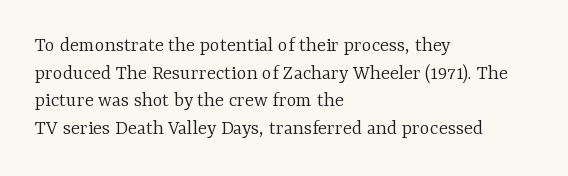
Every stem runs plumb, perpendicular to the baseline. Leftover space on each line is placed entirely after the last word. Check the space under the baseline: it is left empty. This reads as an unemphasized weight, regular at the heaviest. Caption: standard tracking, unaltered.
